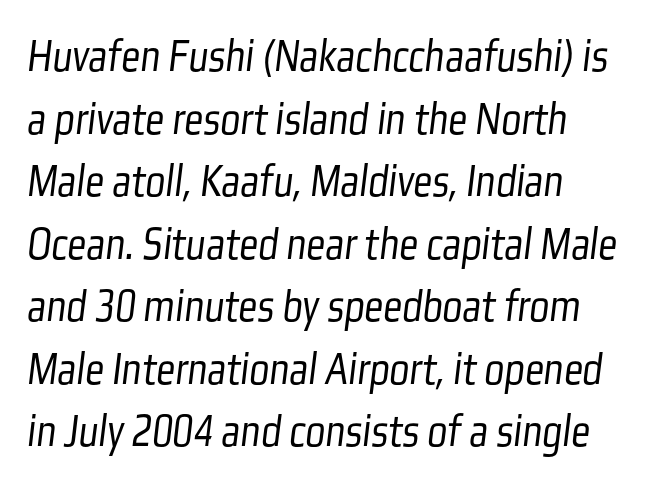
{"serif": "no", "bold": "no", "weight": "light", "width": "condensed", "stroke_contrast": "low", "x_height": "medium", "monospaced": "no", "underline": "no", "line_spacing": "normal", "line_spacing_ratio": 1.33, "letter_spacing": "normal", "letter_spacing_em": 0.0, "glyph_px": 47}
